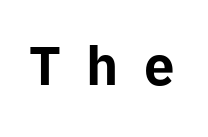
Q: Is the text bold? A: Yes.
Q: Is the text italic (slanted)? A: No, it is upright.
Q: Is the typeface a serif or a sans-serif typeface? A: Sans-serif.
Q: Is the text underlined? A: No.
Q: Is the spacing between letters normal or unusually wide? A: Unusually wide.
Q: Width (condensed, normal, or wide)? A: Normal.
Q: Stroke contrast? A: Low.
Q: x-height? A: Medium.
Q: Monospaced? A: No.
